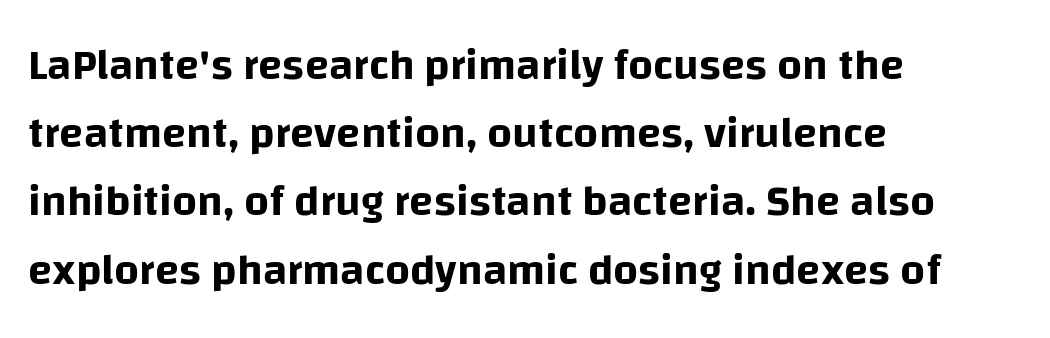
The image shows 44 px sans-serif type, upright; set left-aligned, normal line spacing (1.55x), normal letter spacing, not underlined; low stroke contrast and a large x-height.
